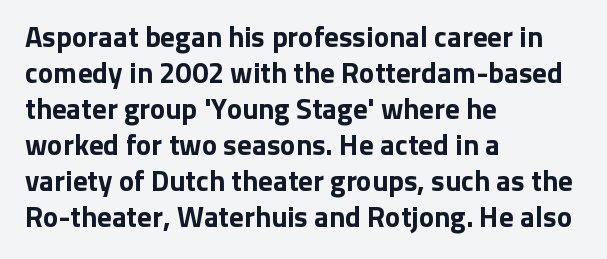
Q: Is the text bold? A: Yes.
Q: Is the text italic (slanted)? A: No, it is upright.
Q: Is the typeface a serif or a sans-serif typeface? A: Sans-serif.
Q: Is the text underlined? A: No.
Q: How is the paragraph aligned? A: Left-aligned.
Q: Is the spacing between letters normal or unusually wide? A: Normal.
Q: Width (condensed, normal, or wide)? A: Normal.
Q: Stroke contrast? A: Low.
Q: x-height? A: Medium.
Q: Monospaced? A: No.
